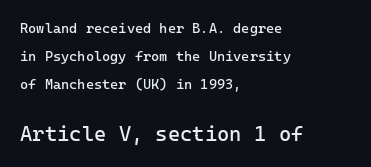
Q: Is the text bold? A: No.
Q: Is the text italic (slanted)? A: No, it is upright.
Q: Is the text underlined? A: No.
Q: How is the paragraph aligned? A: Left-aligned.
Q: Is the spacing between letters normal or unusually wide? A: Normal.
Q: Is the spacing between lines tight, normal or loose? A: Loose.
Q: Which block of text is set in a larger size, the first (top) or the second (bottom)? A: The second (bottom) one.
